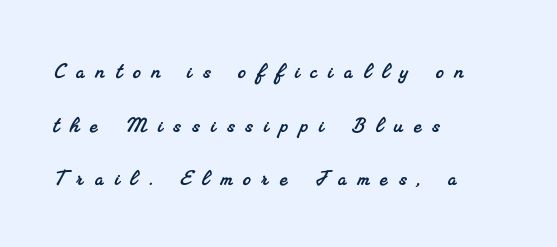
{"underline": "no", "align": "left", "line_spacing": "loose", "line_spacing_ratio": 2.15, "letter_spacing": "wide", "letter_spacing_em": 0.45, "glyph_px": 25}
